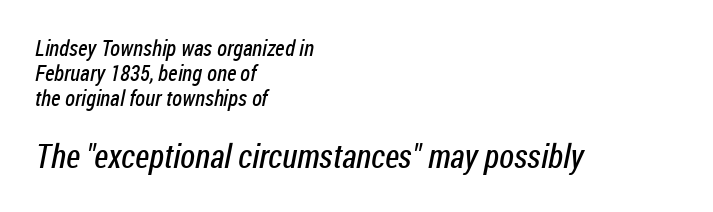
Q: Is the text bold? A: No.
Q: Is the typeface a serif or a sans-serif typeface? A: Sans-serif.
Q: Is the text underlined? A: No.
Q: How is the paragraph aligned? A: Left-aligned.
Q: Is the spacing between letters normal or unusually wide? A: Normal.
Q: Is the spacing between lines tight, normal or loose? A: Tight.
Q: Which block of text is set in a larger size, the first (top) or the second (bottom)? A: The second (bottom) one.
Q: Width (condensed, normal, or wide)? A: Condensed.
Q: Stroke contrast? A: Low.
Q: x-height? A: Medium.
Q: Monospaced? A: No.
